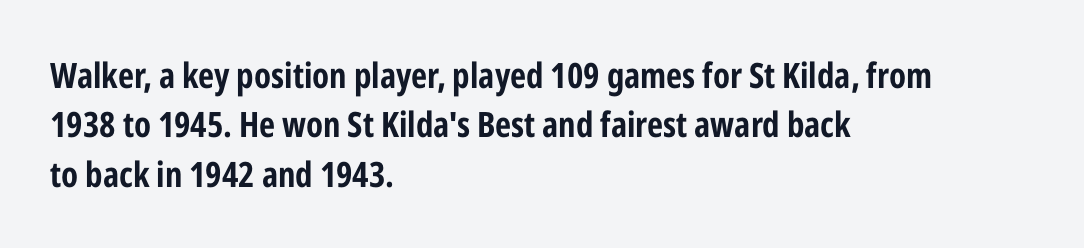
{"serif": "no", "italic": "no", "bold": "yes", "weight": "bold", "width": "condensed", "stroke_contrast": "low", "x_height": "medium", "monospaced": "no", "underline": "no", "align": "left", "line_spacing": "normal", "line_spacing_ratio": 1.41, "letter_spacing": "normal", "letter_spacing_em": 0.0, "glyph_px": 35}
